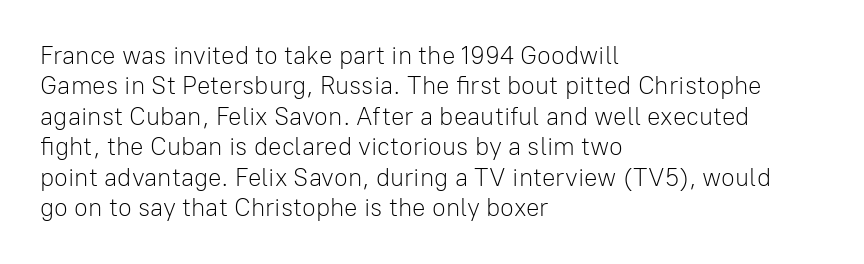
Q: Is the text bold? A: No.
Q: Is the text italic (slanted)? A: No, it is upright.
Q: Is the text underlined? A: No.
Q: How is the paragraph aligned? A: Left-aligned.
Q: Is the spacing between letters normal or unusually wide? A: Normal.
